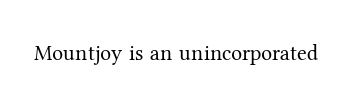
{"italic": "no", "bold": "no", "underline": "no", "letter_spacing": "normal", "letter_spacing_em": 0.0, "glyph_px": 22}
